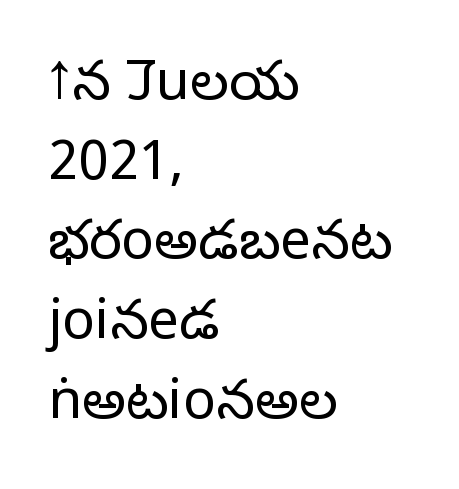
The image shows 55 px light sans-serif type, upright; set left-aligned, normal line spacing (1.45x), normal letter spacing, not underlined; low stroke contrast and a medium x-height.
